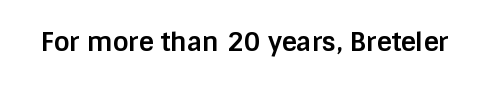
{"italic": "no", "bold": "yes", "underline": "no", "letter_spacing": "normal", "letter_spacing_em": 0.0, "glyph_px": 26}
